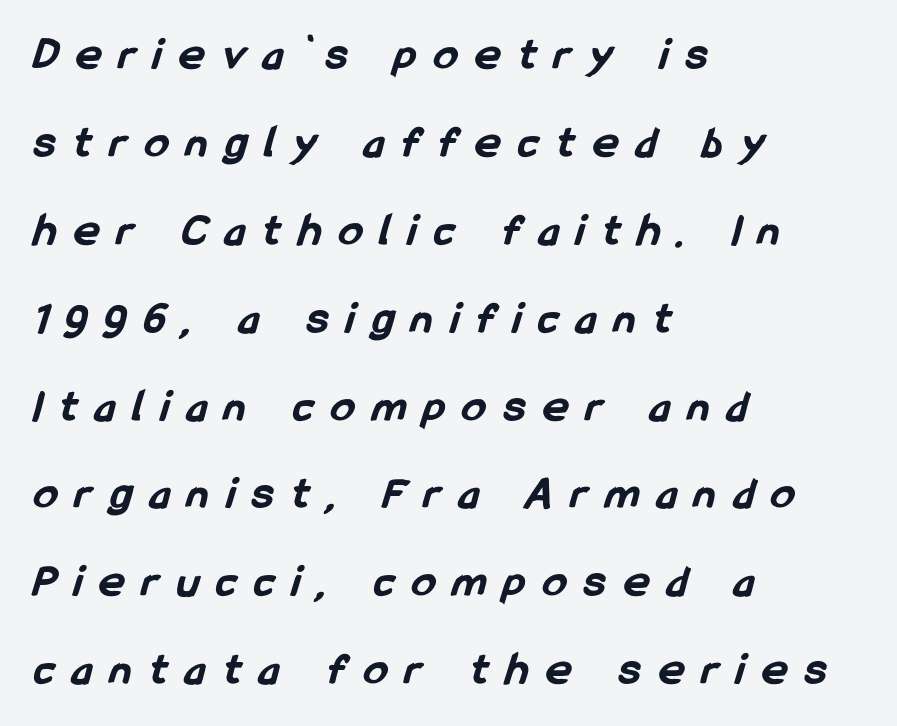
Q: Is the text bold? A: Yes.
Q: Is the typeface a serif or a sans-serif typeface? A: Sans-serif.
Q: Is the text underlined? A: No.
Q: How is the paragraph aligned? A: Left-aligned.
Q: Is the spacing between letters normal or unusually wide? A: Unusually wide.
Q: Width (condensed, normal, or wide)? A: Condensed.
Q: Stroke contrast? A: Low.
Q: x-height? A: Medium.
Q: Monospaced? A: No.
